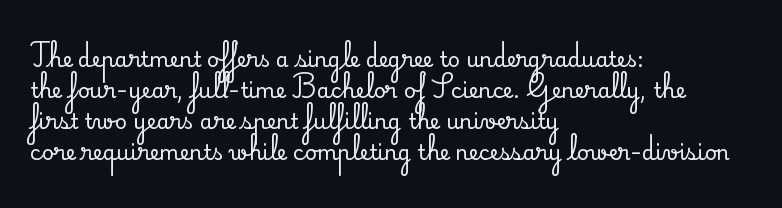
{"italic": "no", "underline": "no", "align": "left", "line_spacing": "normal", "line_spacing_ratio": 1.48, "letter_spacing": "normal", "letter_spacing_em": 0.0, "glyph_px": 21}
